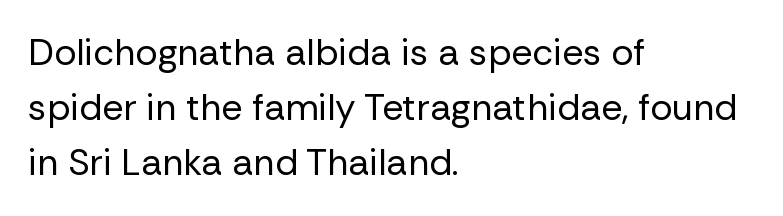
{"serif": "no", "italic": "no", "bold": "no", "weight": "regular", "width": "normal", "stroke_contrast": "low", "x_height": "medium", "monospaced": "no", "underline": "no", "align": "left", "line_spacing": "normal", "line_spacing_ratio": 1.49, "letter_spacing": "normal", "letter_spacing_em": 0.0, "glyph_px": 37}
